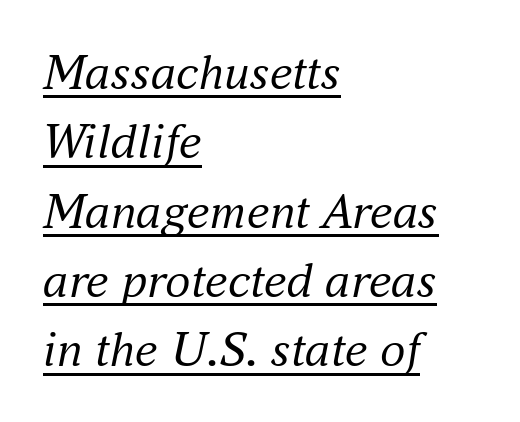
{"serif": "yes", "italic": "yes", "lean": "right", "slant_degrees": 16, "bold": "no", "weight": "regular", "width": "normal", "stroke_contrast": "medium", "x_height": "small", "monospaced": "no", "underline": "yes", "align": "left", "line_spacing": "normal", "line_spacing_ratio": 1.36, "letter_spacing": "normal", "letter_spacing_em": 0.0, "glyph_px": 51}
